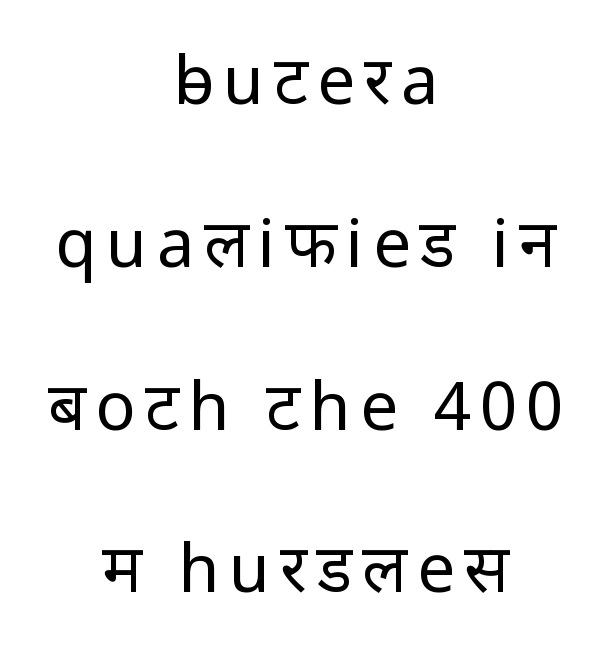
Q: Is the text bold? A: No.
Q: Is the text italic (slanted)? A: No, it is upright.
Q: Is the typeface a serif or a sans-serif typeface? A: Sans-serif.
Q: Is the text underlined? A: No.
Q: How is the paragraph aligned? A: Centered.
Q: Is the spacing between lines tight, normal or loose? A: Loose.
Q: Width (condensed, normal, or wide)? A: Normal.
Q: Stroke contrast? A: Low.
Q: x-height? A: Medium.
Q: Monospaced? A: No.
